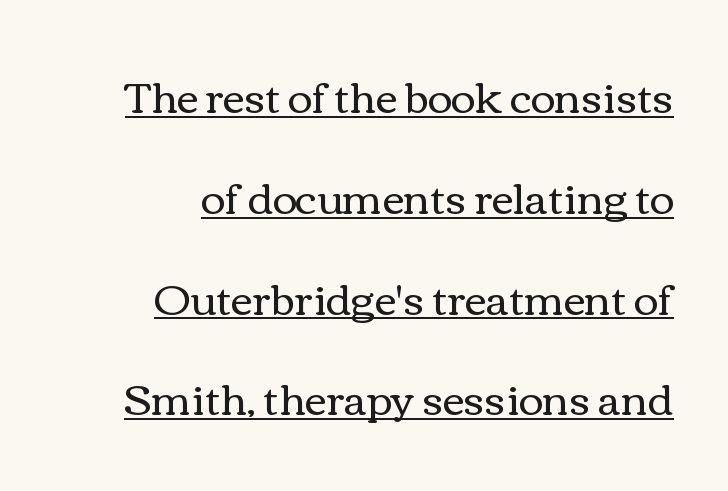
These lines are set flush right with a ragged left edge. These lines were composed using upright roman letters. This sample carries an underscore along the baseline area. How are the letters spaced? Ordinarily, with no added tracking. Each letter keeps its own natural width here, so spacing adapts to shape. Weight: not bold — regular or lighter.
